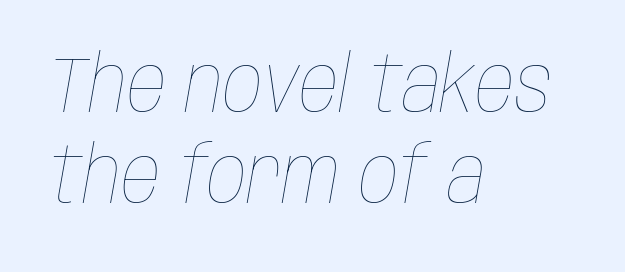
The image shows 78 px thin, condensed type, italic (leaning right); set left-aligned, line spacing 1.17x, normal letter spacing, not underlined; low stroke contrast and a large x-height.
